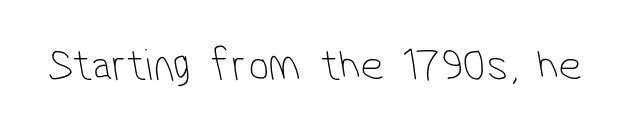
Here the designer chose a conventional face with non-uniform glyph widths. Counters stay open thanks to moderate or lighter strokes. The rendering keeps characters at their native spacing. Clear beneath every line of the passage.
